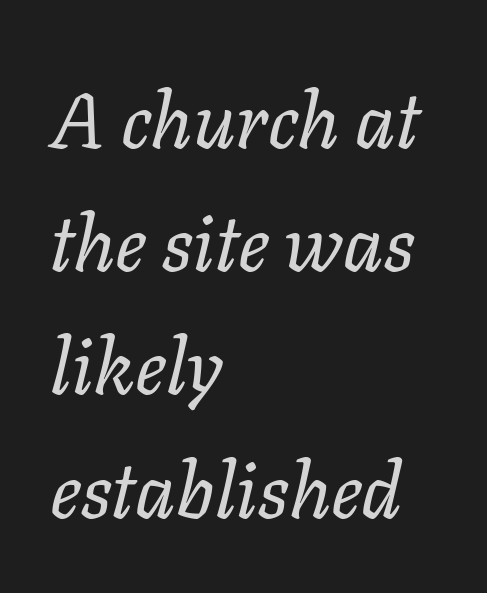
The image shows 78 px regular-weight type, italic (leaning right); set left-aligned, normal line spacing (1.58x), normal letter spacing, not underlined; low stroke contrast and a medium x-height.
